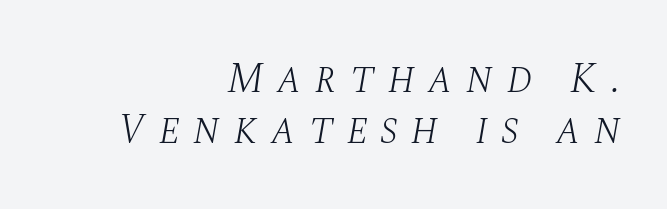
{"serif": "yes", "italic": "yes", "lean": "right", "slant_degrees": 10, "bold": "no", "weight": "light", "width": "normal", "stroke_contrast": "medium", "x_height": "large", "monospaced": "no", "underline": "no", "align": "right", "line_spacing_ratio": 1.18, "letter_spacing": "wide", "letter_spacing_em": 0.31, "glyph_px": 43}
